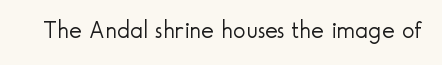
The image shows 24 px text type, upright; set normal letter spacing, not underlined.
